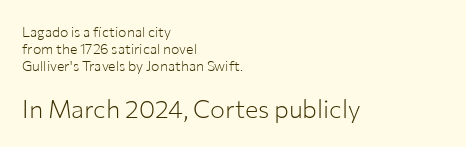
Q: Is the text bold? A: No.
Q: Is the text italic (slanted)? A: No, it is upright.
Q: Is the text underlined? A: No.
Q: How is the paragraph aligned? A: Left-aligned.
Q: Is the spacing between letters normal or unusually wide? A: Normal.
Q: Which block of text is set in a larger size, the first (top) or the second (bottom)? A: The second (bottom) one.
